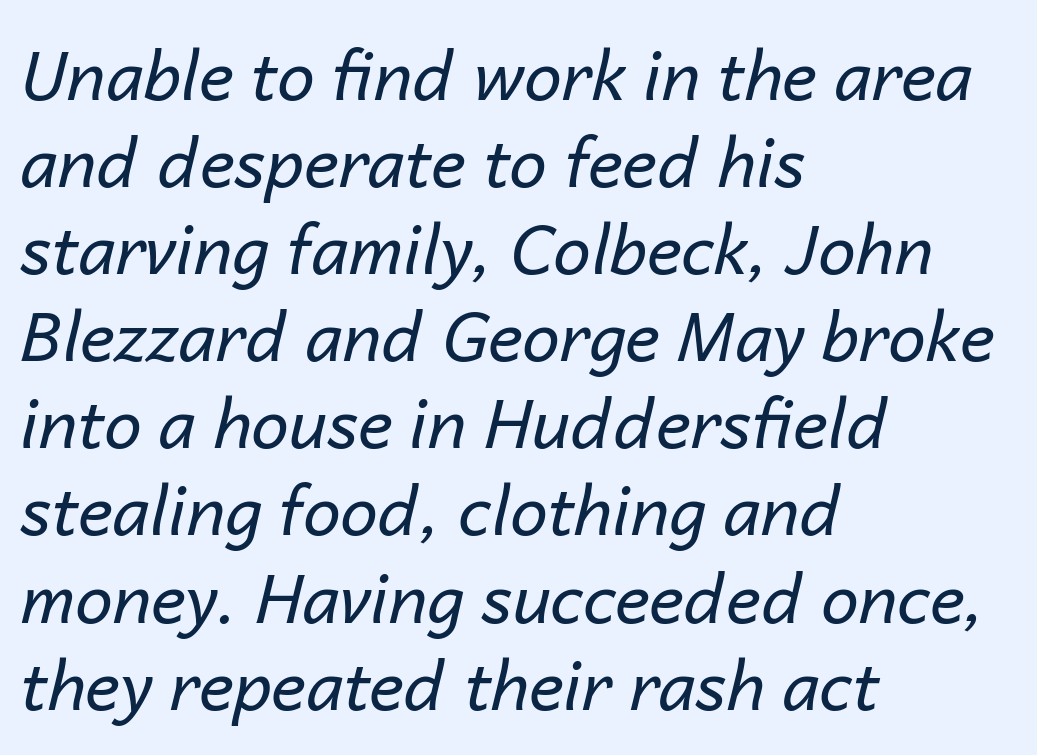
The image shows 67 px regular-weight type, italic (leaning right); set left-aligned, normal line spacing (1.3x), normal letter spacing, not underlined; low stroke contrast and a medium x-height.
